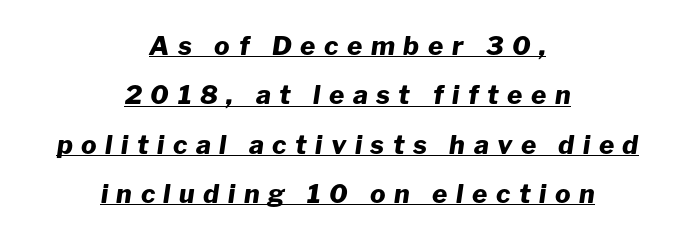
Q: Is the text bold? A: Yes.
Q: Is the text italic (slanted)? A: Yes, it leans right by about 8 degrees.
Q: Is the text underlined? A: Yes.
Q: How is the paragraph aligned? A: Centered.
Q: Is the spacing between letters normal or unusually wide? A: Unusually wide.
Q: Is the spacing between lines tight, normal or loose? A: Loose.
